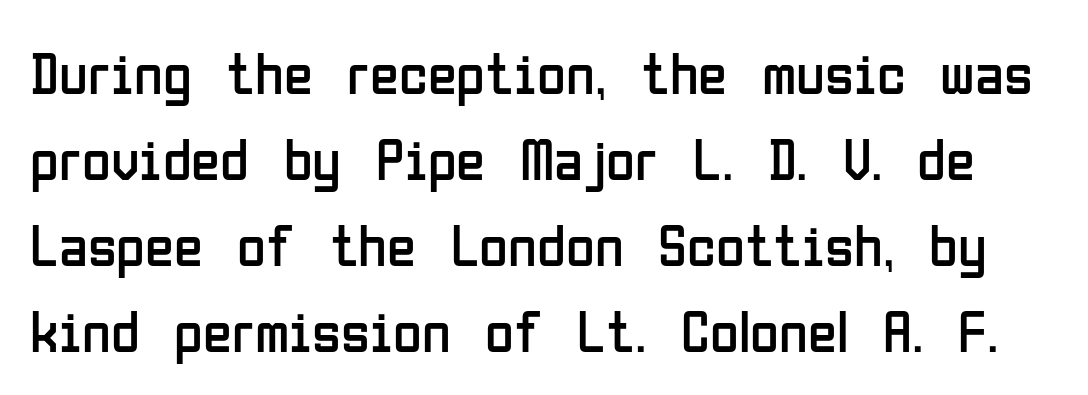
The image shows 59 px regular-weight, condensed sans-serif type, upright; set normal line spacing (1.46x), normal letter spacing, not underlined; low stroke contrast and a medium x-height.
